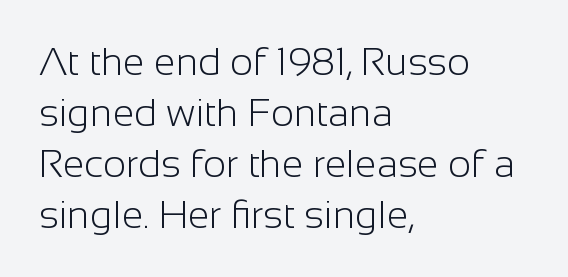
Q: Is the text bold? A: No.
Q: Is the text italic (slanted)? A: No, it is upright.
Q: Is the typeface a serif or a sans-serif typeface? A: Sans-serif.
Q: Is the text underlined? A: No.
Q: How is the paragraph aligned? A: Left-aligned.
Q: Is the spacing between letters normal or unusually wide? A: Normal.
Q: Is the spacing between lines tight, normal or loose? A: Normal.
Q: Width (condensed, normal, or wide)? A: Normal.
Q: Stroke contrast? A: Low.
Q: x-height? A: Medium.
Q: Monospaced? A: No.
